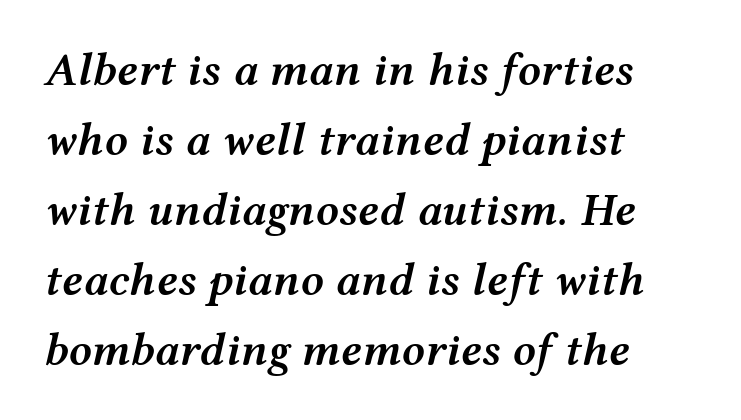
Q: Is the text bold? A: Semi-bold.
Q: Is the text italic (slanted)? A: Yes, it leans right by about 12 degrees.
Q: Is the text underlined? A: No.
Q: How is the paragraph aligned? A: Left-aligned.
Q: Is the spacing between letters normal or unusually wide? A: Normal.
Q: Is the spacing between lines tight, normal or loose? A: Normal.
Q: Width (condensed, normal, or wide)? A: Wide.
Q: Stroke contrast? A: Medium.
Q: x-height? A: Medium.
Q: Monospaced? A: No.
